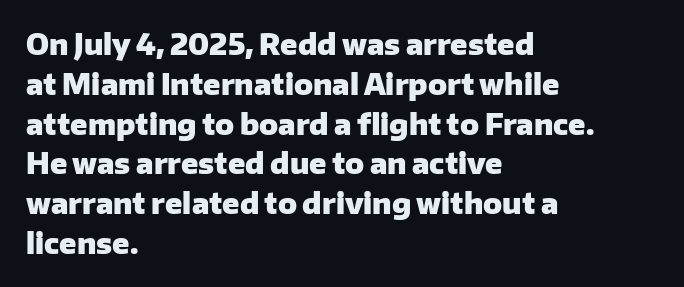
The axis of the letterforms is exactly vertical. The designer left line spacing at the default. No extra tracking has been applied to these lines. A full-strength bold gives these letters their thick strokes. These lines stack with their left ends in a neat column.
